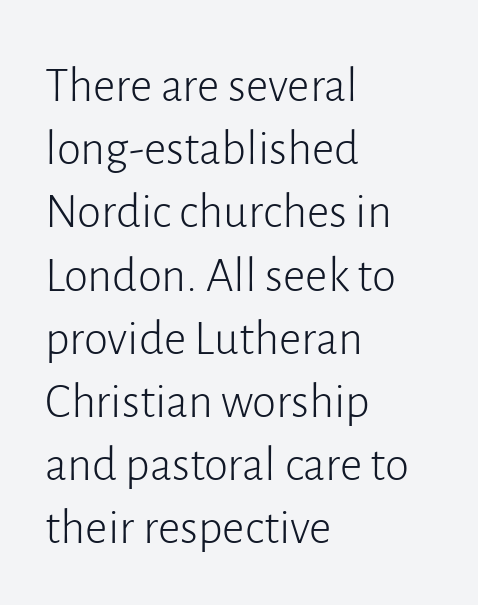
Reading down the column, the eye jumps a familiar distance to each next line. Look at the tracking — it's just the regular setting, nothing added. Horizontally, the lines are justified to the leading edge only. Underlining? Definitely not there. Posture: vertical.
